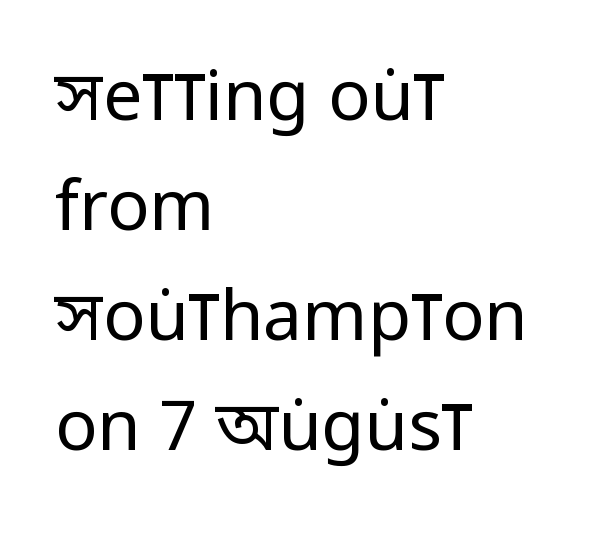
The image shows 70 px regular-weight, condensed sans-serif type, upright; set left-aligned, normal line spacing (1.57x), normal letter spacing, not underlined; low stroke contrast and a large x-height.
